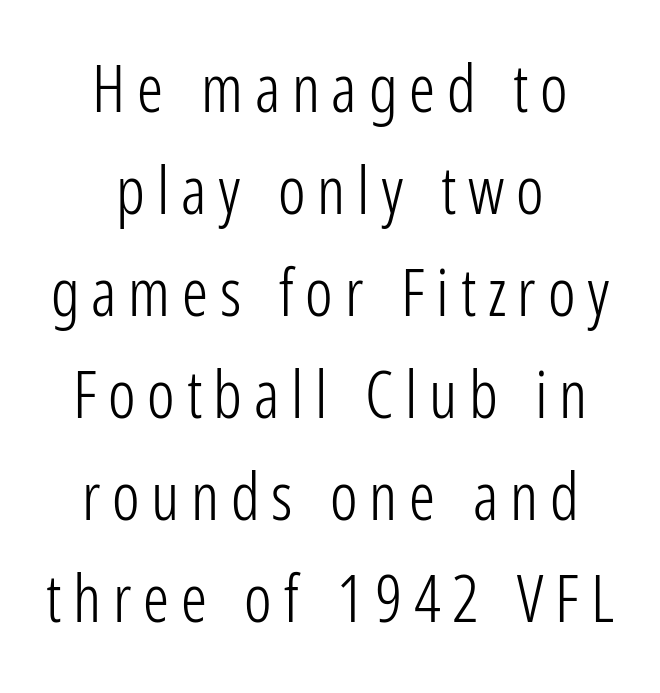
Q: Is the text bold? A: No.
Q: Is the text italic (slanted)? A: No, it is upright.
Q: Is the typeface a serif or a sans-serif typeface? A: Sans-serif.
Q: Is the text underlined? A: No.
Q: How is the paragraph aligned? A: Centered.
Q: Is the spacing between lines tight, normal or loose? A: Normal.
Q: Width (condensed, normal, or wide)? A: Condensed.
Q: Stroke contrast? A: Low.
Q: x-height? A: Medium.
Q: Monospaced? A: No.
